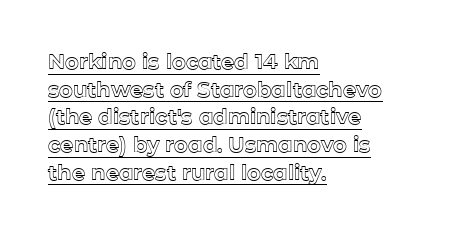
The gaps between neighbouring characters are ordinary and unremarkable. Posture: upright roman. Leading matches the norm, producing a regular column. A classic flush-left, rag-right setting is used for this passage.
